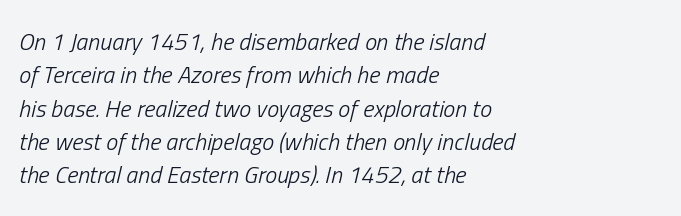
{"italic": "yes", "lean": "right", "slant_degrees": 13, "bold": "no", "underline": "no", "align": "left", "line_spacing": "normal", "line_spacing_ratio": 1.39, "letter_spacing": "normal", "letter_spacing_em": 0.0, "glyph_px": 24}
